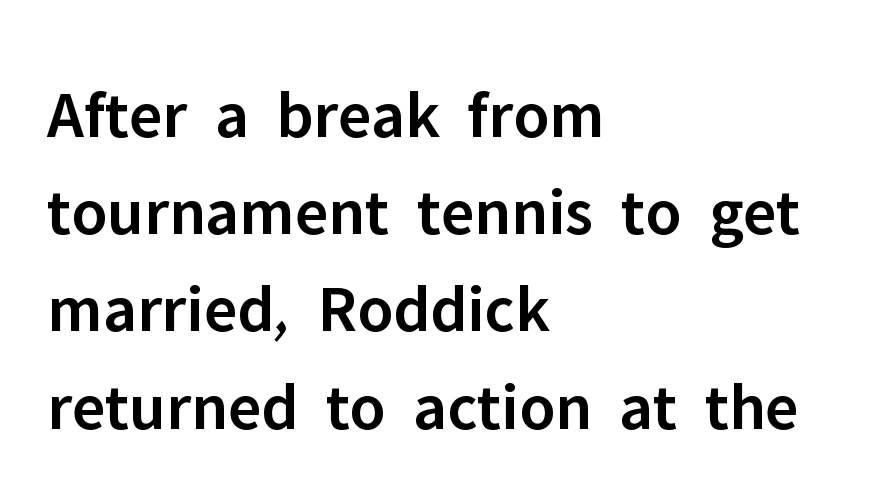
Q: Is the text bold? A: Semi-bold.
Q: Is the text italic (slanted)? A: No, it is upright.
Q: Is the typeface a serif or a sans-serif typeface? A: Sans-serif.
Q: Is the text underlined? A: No.
Q: How is the paragraph aligned? A: Left-aligned.
Q: Is the spacing between letters normal or unusually wide? A: Normal.
Q: Is the spacing between lines tight, normal or loose? A: Normal.
Q: Width (condensed, normal, or wide)? A: Normal.
Q: Stroke contrast? A: Low.
Q: x-height? A: Medium.
Q: Monospaced? A: No.
